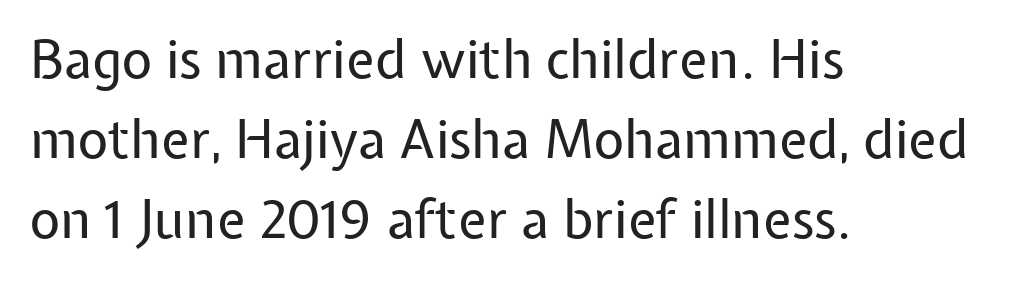
{"serif": "no", "italic": "no", "bold": "no", "weight": "regular", "width": "normal", "stroke_contrast": "low", "x_height": "medium", "monospaced": "no", "underline": "no", "align": "left", "line_spacing": "normal", "line_spacing_ratio": 1.51, "letter_spacing": "normal", "letter_spacing_em": 0.0, "glyph_px": 53}
